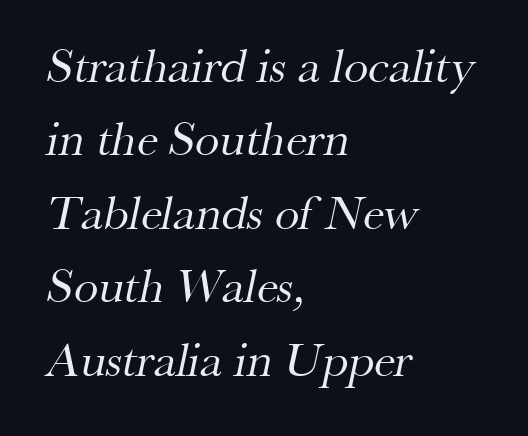
Character widths vary here, with narrow letters taking less room than wide ones. One-word summary of the alignment: left. Bold? No — there's no thickening of the strokes. The vertical gap from one line to the next is medium. The typeface chosen for these lines features serifs.
